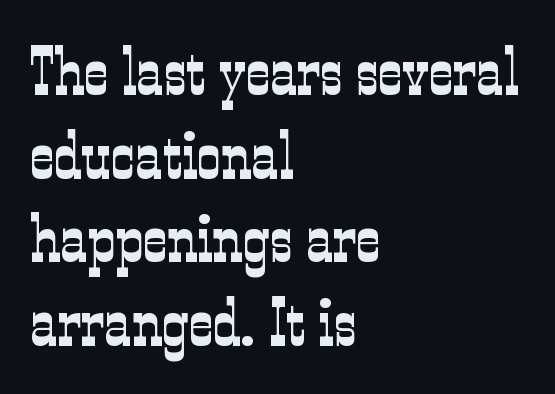
The typeface chosen for these lines features serifs. No word sits above an underline. The lines are quadded left. Letters have the restrained weight of plain body copy at most.
